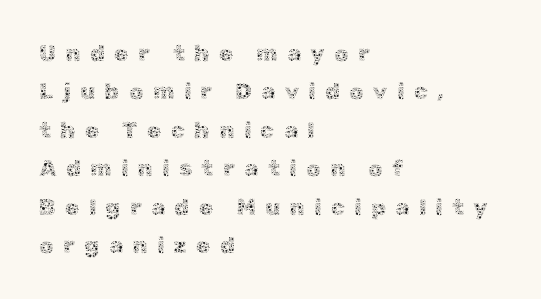
Italic: no, the glyphs are upright roman. The words here are not underlined. The passage shown is not bold in any degree. Notice how the passage keeps a crisp vertical edge on the left only. The leading is moderate, giving the passage an even texture.
